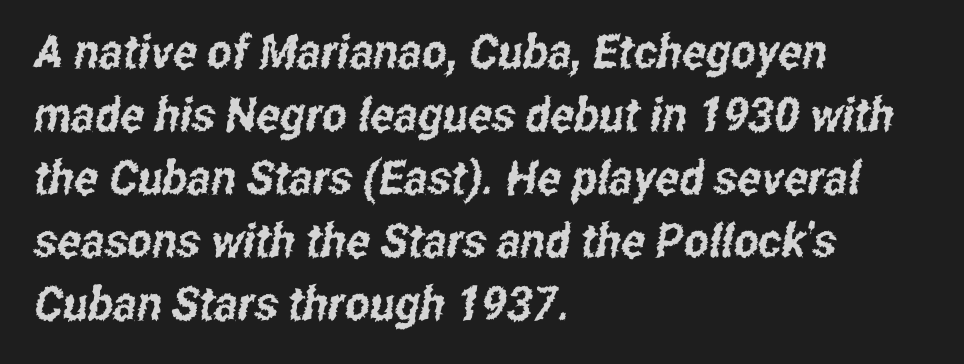
The image shows 47 px condensed sans-serif type; set left-aligned, normal line spacing (1.34x), normal letter spacing, not underlined; low stroke contrast and a medium x-height.
